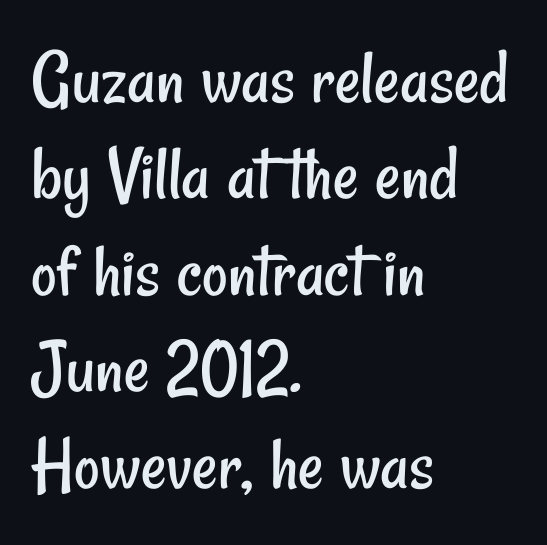
Q: Is the text bold? A: No.
Q: Is the typeface a serif or a sans-serif typeface? A: Sans-serif.
Q: Is the text underlined? A: No.
Q: How is the paragraph aligned? A: Left-aligned.
Q: Is the spacing between letters normal or unusually wide? A: Normal.
Q: Width (condensed, normal, or wide)? A: Condensed.
Q: Stroke contrast? A: Low.
Q: x-height? A: Small.
Q: Monospaced? A: No.
